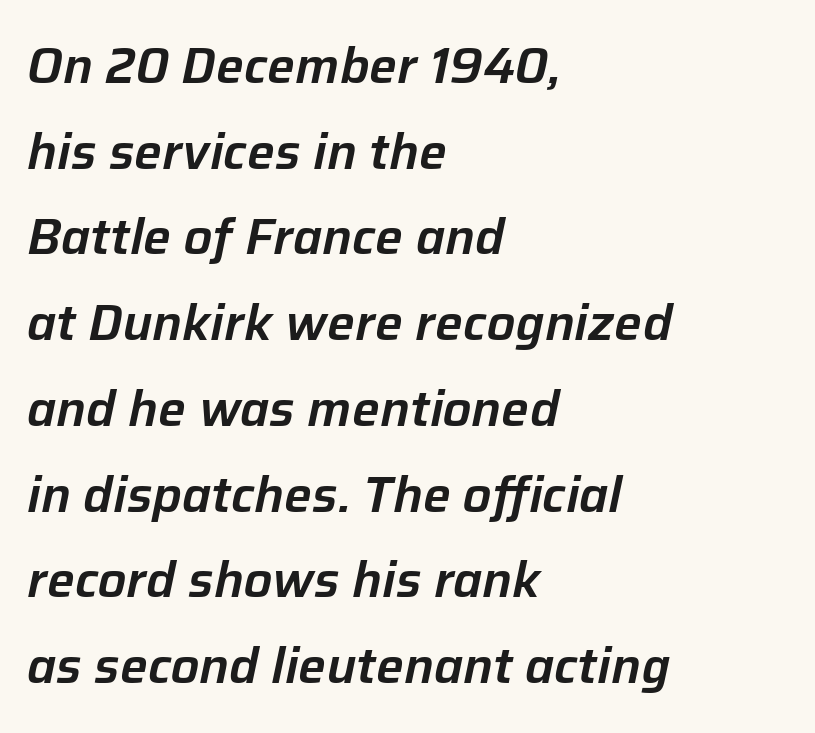
Has an underline been added? It has not. Yep, that's italic — everything's leaning. The paragraph shown leans on its left margin. Note the varied advance widths — an 'i' is clearly narrower than an 'm'. Compared with typical body copy, the letter spacing here is the same.
